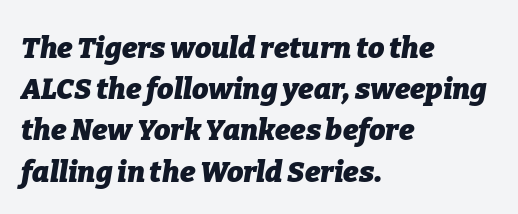
Q: Is the text bold? A: Yes.
Q: Is the text italic (slanted)? A: Yes, it leans right by about 9 degrees.
Q: Is the text underlined? A: No.
Q: How is the paragraph aligned? A: Left-aligned.
Q: Is the spacing between letters normal or unusually wide? A: Normal.
Q: Is the spacing between lines tight, normal or loose? A: Normal.
Q: Width (condensed, normal, or wide)? A: Normal.
Q: Stroke contrast? A: Low.
Q: x-height? A: Medium.
Q: Monospaced? A: No.
